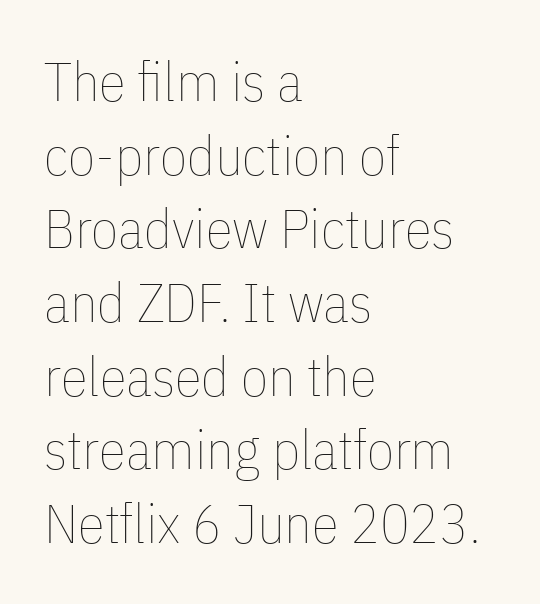
{"italic": "no", "bold": "no", "weight": "thin", "width": "condensed", "stroke_contrast": "low", "x_height": "medium", "monospaced": "no", "underline": "no", "align": "left", "line_spacing": "normal", "line_spacing_ratio": 1.34, "letter_spacing": "normal", "letter_spacing_em": 0.0, "glyph_px": 55}
